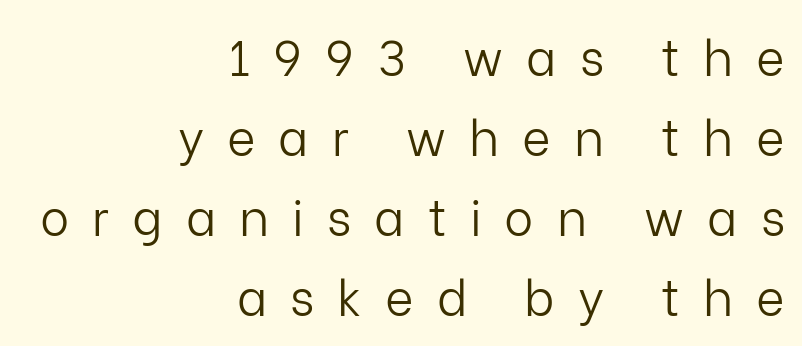
Summary of weight: not heavy and not bold. Vertically, the passage feels balanced, rows spaced as you'd expect. Caption: expanded tracking, letters set apart. The strip under each line holds only bare page. These lines were composed using upright roman letters.
